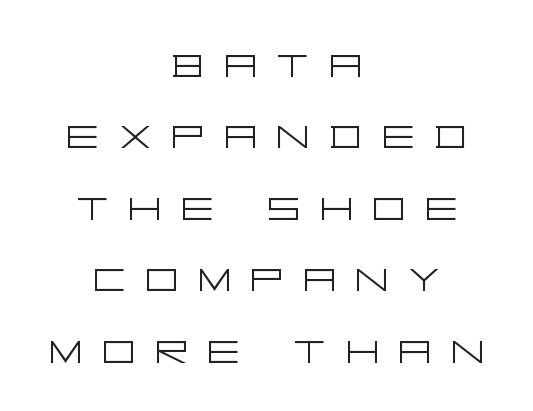
Q: Is the text bold? A: No.
Q: Is the text italic (slanted)? A: No, it is upright.
Q: Is the typeface a serif or a sans-serif typeface? A: Sans-serif.
Q: Is the text underlined? A: No.
Q: How is the paragraph aligned? A: Centered.
Q: Is the spacing between letters normal or unusually wide? A: Unusually wide.
Q: Is the spacing between lines tight, normal or loose? A: Normal.
Q: Width (condensed, normal, or wide)? A: Wide.
Q: Stroke contrast? A: Low.
Q: x-height? A: Large.
